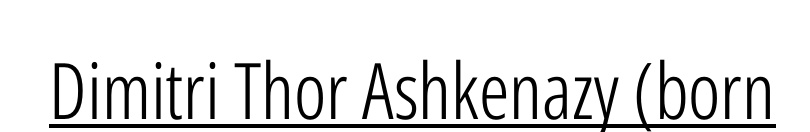
Q: Is the text bold? A: No.
Q: Is the text italic (slanted)? A: No, it is upright.
Q: Is the typeface a serif or a sans-serif typeface? A: Sans-serif.
Q: Is the text underlined? A: Yes.
Q: Is the spacing between letters normal or unusually wide? A: Normal.
Q: Width (condensed, normal, or wide)? A: Condensed.
Q: Stroke contrast? A: Low.
Q: x-height? A: Medium.
Q: Monospaced? A: No.
